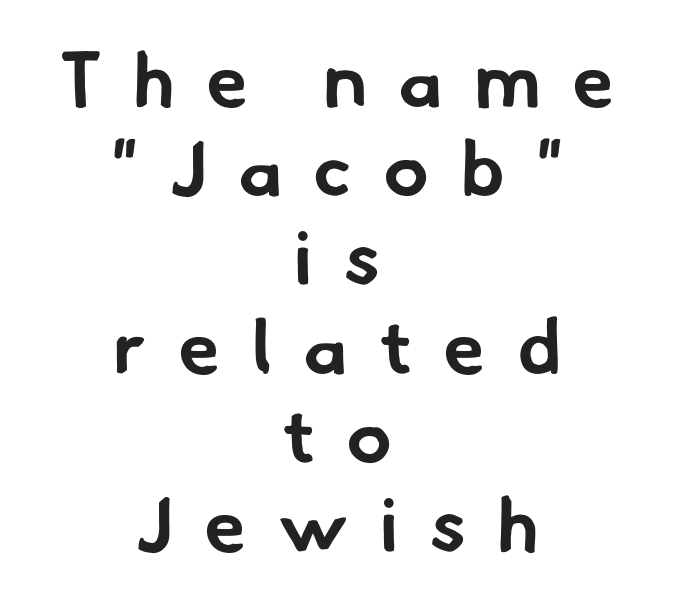
{"serif": "no", "bold": "yes", "weight": "bold", "width": "normal", "stroke_contrast": "low", "x_height": "small", "monospaced": "no", "underline": "no", "align": "center", "line_spacing_ratio": 1.17, "letter_spacing": "wide", "letter_spacing_em": 0.41, "glyph_px": 76}
